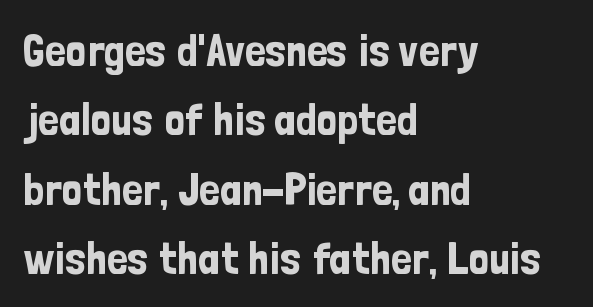
Q: Is the text italic (slanted)? A: No, it is upright.
Q: Is the typeface a serif or a sans-serif typeface? A: Sans-serif.
Q: Is the text underlined? A: No.
Q: How is the paragraph aligned? A: Left-aligned.
Q: Is the spacing between letters normal or unusually wide? A: Normal.
Q: Is the spacing between lines tight, normal or loose? A: Normal.
Q: Width (condensed, normal, or wide)? A: Condensed.
Q: Stroke contrast? A: Low.
Q: x-height? A: Medium.
Q: Monospaced? A: No.
